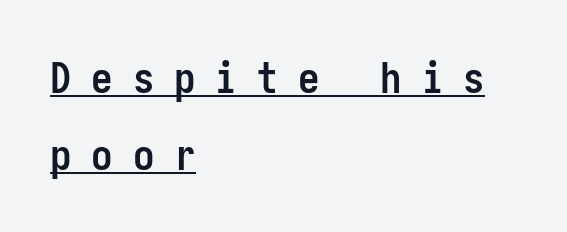
{"serif": "no", "italic": "no", "bold": "yes", "weight": "semibold", "width": "condensed", "stroke_contrast": "low", "x_height": "medium", "underline": "yes", "align": "left", "line_spacing_ratio": 1.78, "letter_spacing": "wide", "letter_spacing_em": 0.46, "glyph_px": 43}
